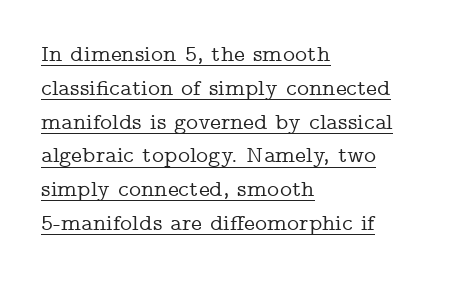
Q: Is the text italic (slanted)? A: No, it is upright.
Q: Is the text underlined? A: Yes.
Q: How is the paragraph aligned? A: Left-aligned.
Q: Is the spacing between letters normal or unusually wide? A: Normal.
Q: Is the spacing between lines tight, normal or loose? A: Normal.
